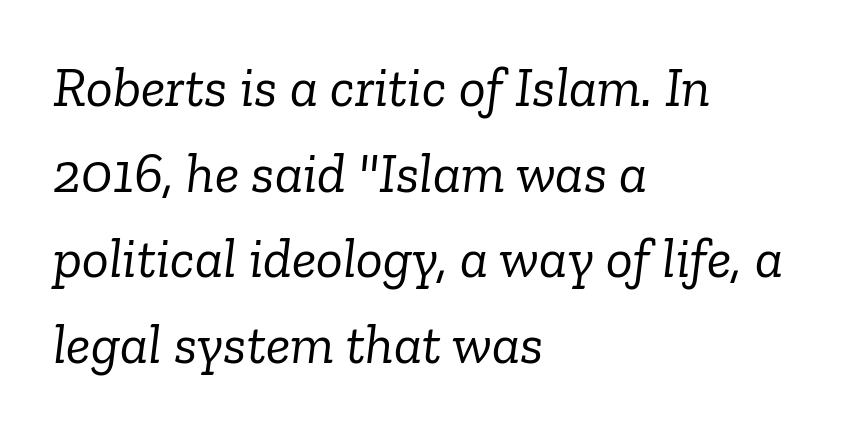
Italic: yes, the glyphs are oblique. Teacher's note: observe the even left margin — that is flush-left alignment. This sample keeps an unexceptional amount of space between lines. Each row of text sits above clean, open space. Is this a heavy cut? Hardly; it is regular or lighter. The letterforms sit shoulder to shoulder at normal distance.
